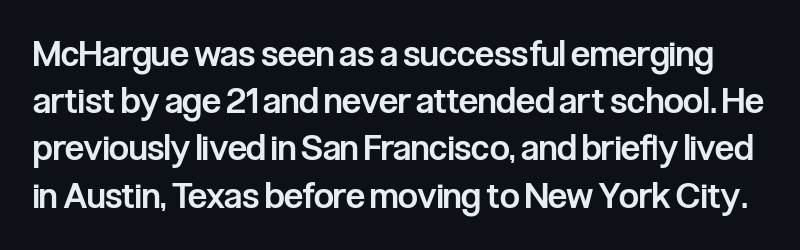
The image shows 35 px semibold, condensed sans-serif type, upright; set normal line spacing (1.35x), normal letter spacing, not underlined; low stroke contrast and a medium x-height.
